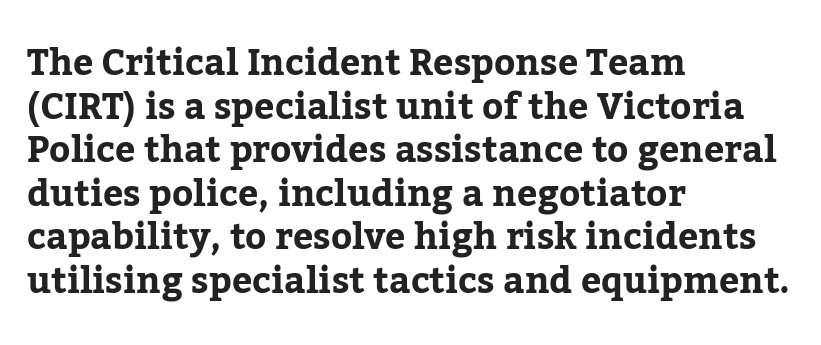
The image shows 36 px serif type, upright; set left-aligned, line spacing 1.21x, normal letter spacing, not underlined; low stroke contrast and a medium x-height.
